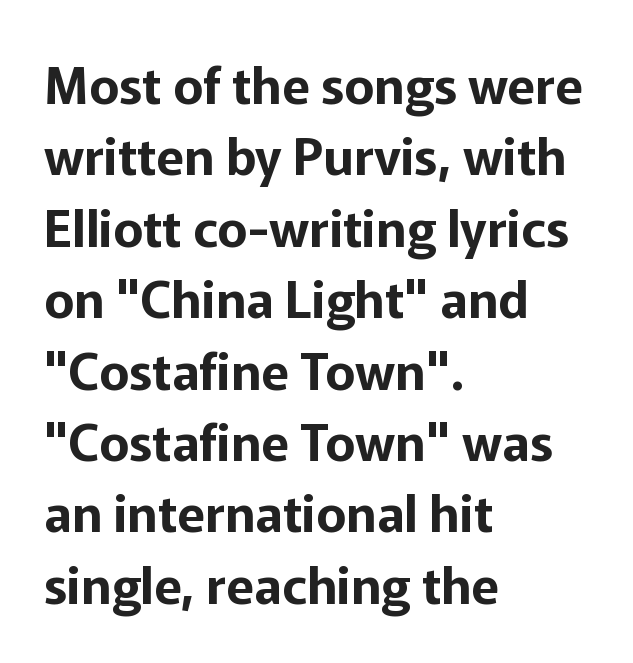
Note the varied advance widths — an 'i' is clearly narrower than an 'm'. Words float on clear page, feet unadorned. Nothing unusual about the tracking: characters are spaced as the font intends. Upright lettering throughout. One glance says typical: line gaps are just what's usual. Typeset ragged right — the left edge is the straight one.
